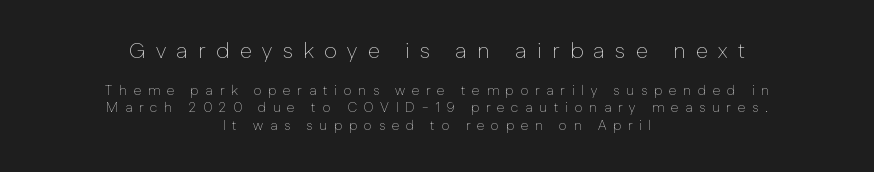
The image shows 22 px text type, upright; set centered, line spacing 1.24x, unusually wide letter spacing (+0.47 em), not underlined; the first (top) block is 1.57x larger.
